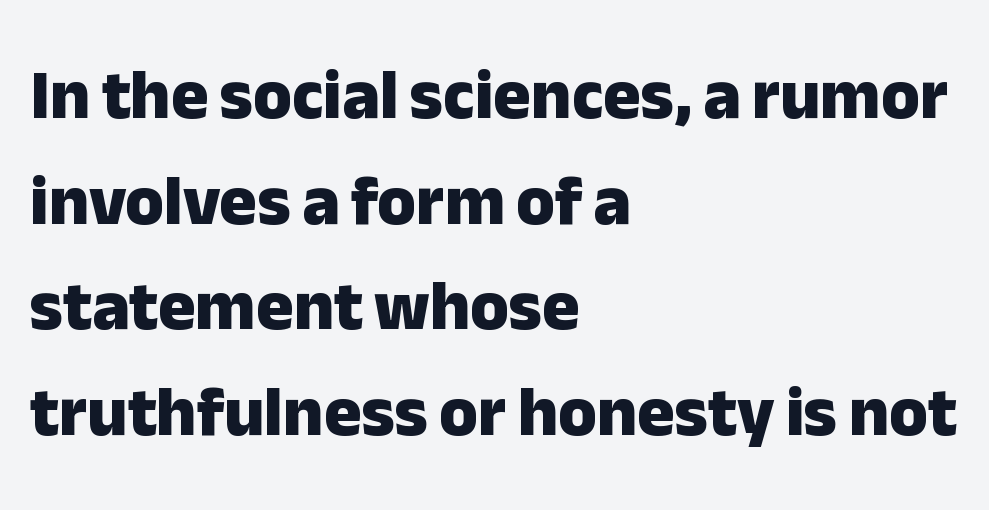
Compared with an ordinary text face, these strokes are far heavier — a full bold. Descenders hang freely into open space. The characters display no serif detailing; their extremities are plain. Characters remain perfectly vertical along every line. Tracking here is standard; glyphs follow each other at the usual distance.
